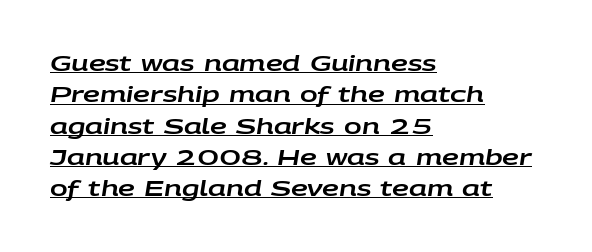
{"italic": "yes", "lean": "right", "slant_degrees": 9, "underline": "yes", "align": "left", "line_spacing": "normal", "line_spacing_ratio": 1.49, "letter_spacing": "normal", "letter_spacing_em": 0.0, "glyph_px": 21}
